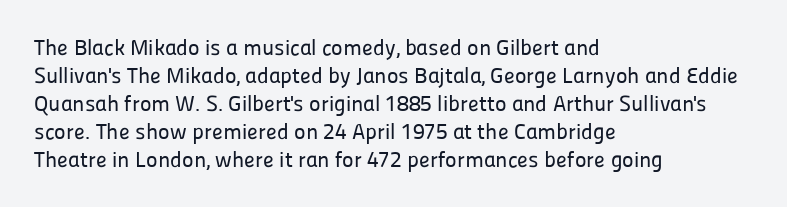
{"italic": "no", "underline": "no", "align": "left", "line_spacing": "normal", "line_spacing_ratio": 1.27, "letter_spacing": "normal", "letter_spacing_em": 0.0, "glyph_px": 22}
